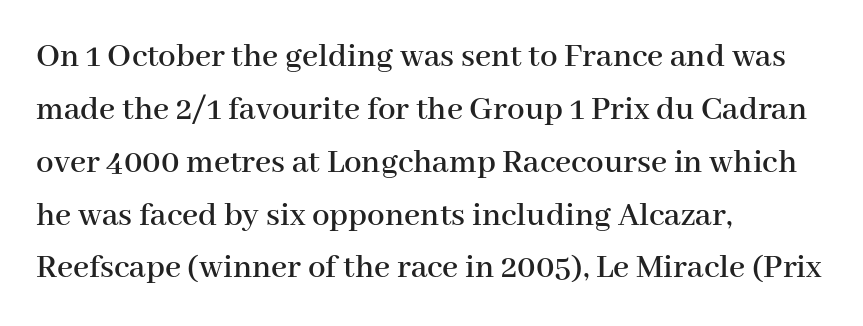
{"serif": "yes", "italic": "no", "width": "normal", "stroke_contrast": "high", "x_height": "medium", "monospaced": "no", "underline": "no", "align": "left", "line_spacing": "normal", "line_spacing_ratio": 1.51, "letter_spacing": "normal", "letter_spacing_em": 0.0, "glyph_px": 35}
